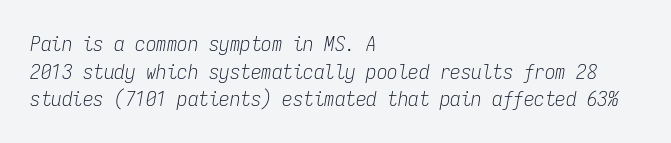
These lines are set flush left with a ragged right edge. The vertical gap from one line to the next is medium. You could call the tracking neutral — neither tight nor loose. Beneath every word, the page is bare.
